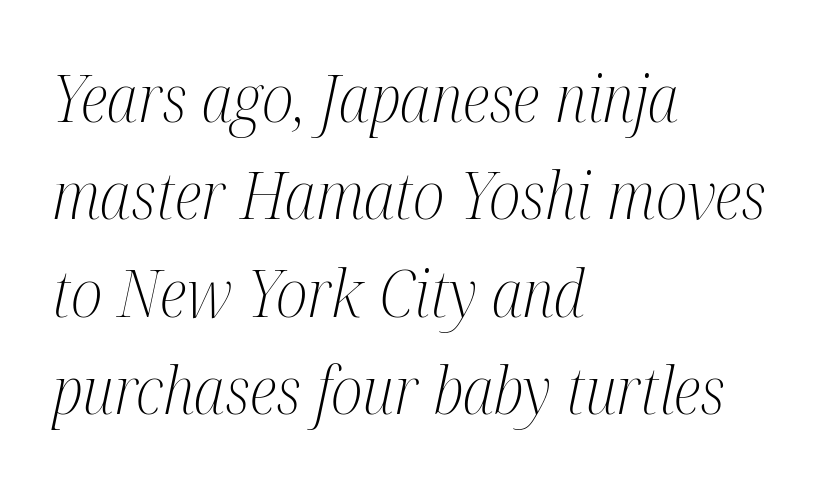
Q: Is the text bold? A: No.
Q: Is the text italic (slanted)? A: Yes, it leans right by about 12 degrees.
Q: Is the typeface a serif or a sans-serif typeface? A: Serif.
Q: Is the text underlined? A: No.
Q: How is the paragraph aligned? A: Left-aligned.
Q: Is the spacing between letters normal or unusually wide? A: Normal.
Q: Is the spacing between lines tight, normal or loose? A: Normal.
Q: Width (condensed, normal, or wide)? A: Condensed.
Q: Stroke contrast? A: Medium.
Q: x-height? A: Medium.
Q: Monospaced? A: No.
